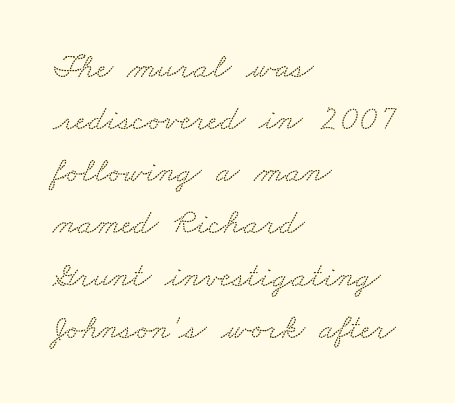
Q: Is the text underlined? A: No.
Q: How is the paragraph aligned? A: Left-aligned.
Q: Is the spacing between letters normal or unusually wide? A: Normal.
Q: Is the spacing between lines tight, normal or loose? A: Normal.
Q: Width (condensed, normal, or wide)? A: Wide.
Q: Stroke contrast? A: Low.
Q: x-height? A: Small.
Q: Monospaced? A: No.
